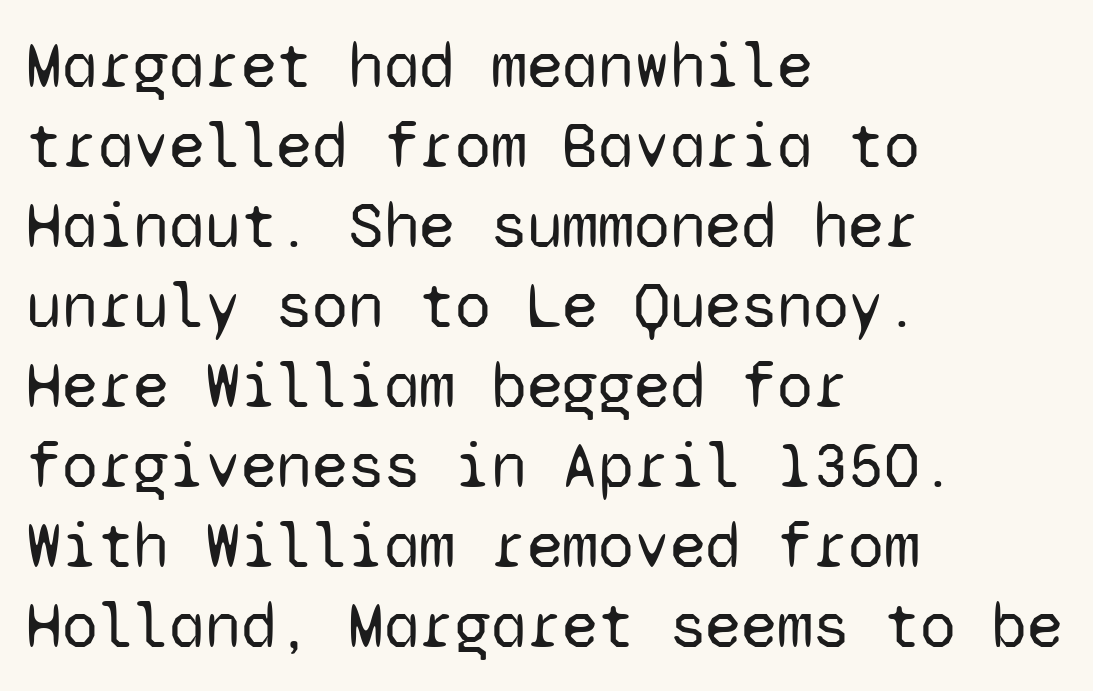
Q: Is the text bold? A: No.
Q: Is the text italic (slanted)? A: No, it is upright.
Q: Is the typeface a serif or a sans-serif typeface? A: Sans-serif.
Q: Is the text underlined? A: No.
Q: How is the paragraph aligned? A: Left-aligned.
Q: Is the spacing between letters normal or unusually wide? A: Normal.
Q: Width (condensed, normal, or wide)? A: Normal.
Q: Stroke contrast? A: Low.
Q: x-height? A: Medium.
Q: Monospaced? A: Yes.
